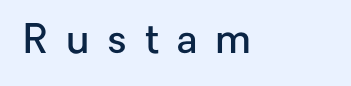
Q: Is the text bold? A: Semi-bold.
Q: Is the text italic (slanted)? A: No, it is upright.
Q: Is the typeface a serif or a sans-serif typeface? A: Sans-serif.
Q: Is the text underlined? A: No.
Q: How is the paragraph aligned? A: Left-aligned.
Q: Is the spacing between letters normal or unusually wide? A: Unusually wide.
Q: Width (condensed, normal, or wide)? A: Normal.
Q: Stroke contrast? A: Low.
Q: x-height? A: Medium.
Q: Monospaced? A: No.
